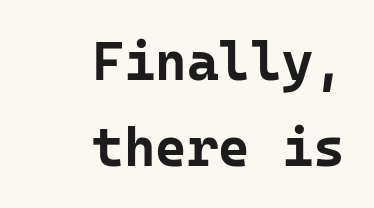
{"serif": "no", "italic": "no", "bold": "yes", "weight": "bold", "width": "normal", "stroke_contrast": "low", "x_height": "medium", "monospaced": "yes", "underline": "no", "align": "right", "line_spacing": "normal", "line_spacing_ratio": 1.59, "letter_spacing": "normal", "letter_spacing_em": 0.0, "glyph_px": 54}
